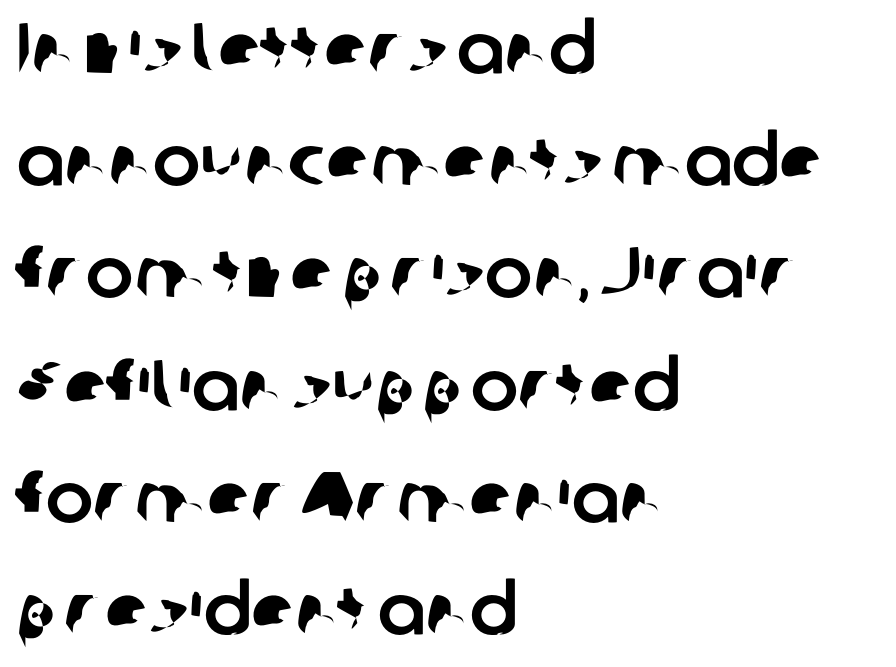
Caption: multi-line text, flush left, ragged right. Each word holds together tightly as a unit, with standard inter-letter gaps. The font family rendered here belongs to the sans-serif group. Line spacing here is normal. No word sits above an underline. Proportional: the letters do not fall into vertical columns.
